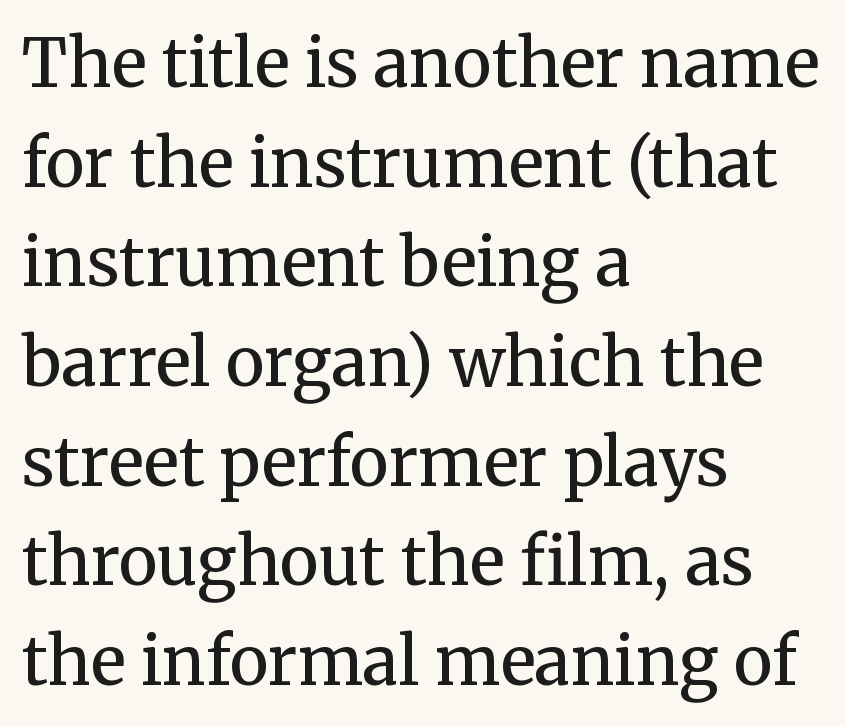
{"serif": "yes", "italic": "no", "bold": "no", "weight": "regular", "width": "normal", "stroke_contrast": "medium", "x_height": "medium", "monospaced": "no", "underline": "no", "align": "left", "line_spacing": "normal", "line_spacing_ratio": 1.51, "letter_spacing": "normal", "letter_spacing_em": 0.0, "glyph_px": 66}
